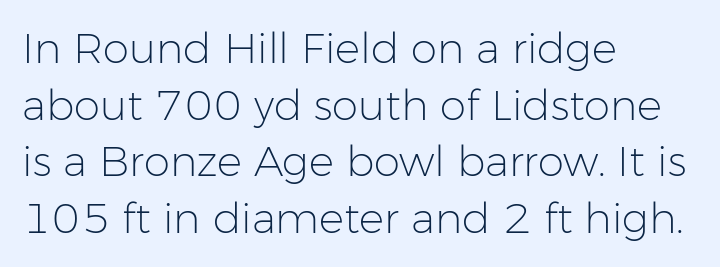
The image shows 42 px light sans-serif type, upright; set left-aligned, normal line spacing (1.35x), normal letter spacing, not underlined; low stroke contrast and a medium x-height.
